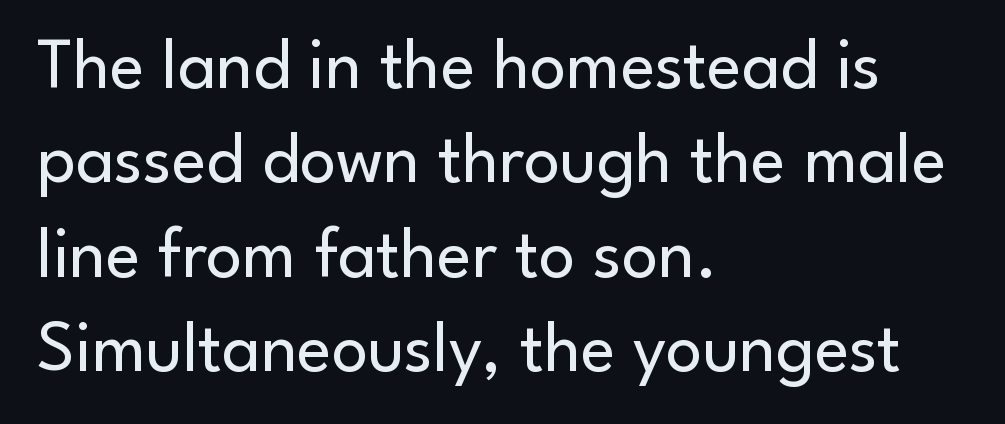
The image shows 72 px regular-weight sans-serif type, upright; set left-aligned, normal line spacing (1.31x), normal letter spacing, not underlined; low stroke contrast and a small x-height.
